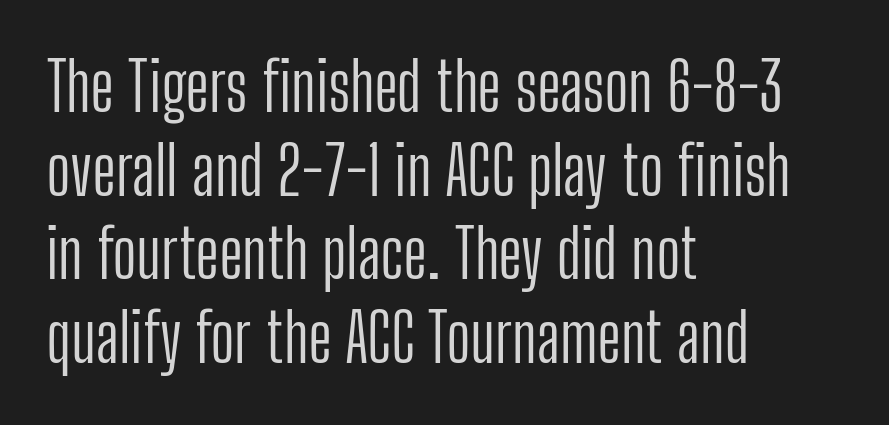
The letters advance in unequal steps, a hallmark of proportional type. Students, observe: this is what conventionally led text looks like. Does the copy run flush right? No — it runs flush left. Stems and bowls with no extra thickness — not bold.
